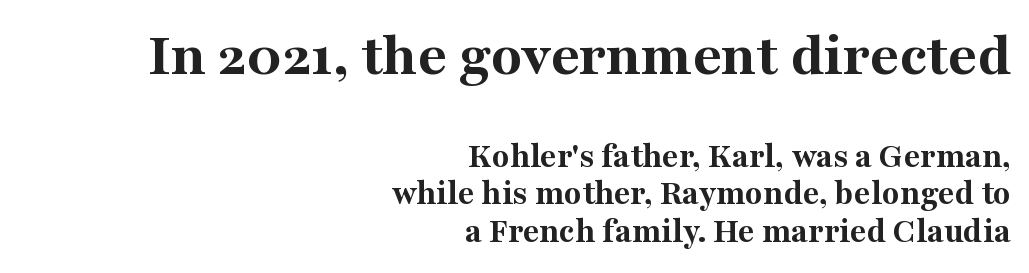
{"serif": "yes", "italic": "no", "bold": "yes", "weight": "bold", "width": "normal", "stroke_contrast": "medium", "x_height": "medium", "monospaced": "no", "underline": "no", "align": "right", "line_spacing": "tight", "line_spacing_ratio": 1.05, "letter_spacing": "normal", "letter_spacing_em": 0.0, "larger_block": "first", "size_ratio": 1.75, "glyph_px": 63}
